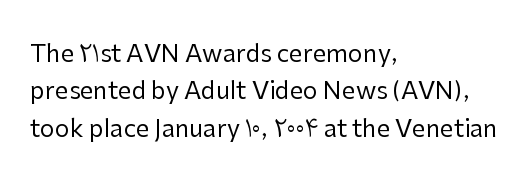
Q: Is the text bold? A: No.
Q: Is the text italic (slanted)? A: No, it is upright.
Q: Is the text underlined? A: No.
Q: How is the paragraph aligned? A: Left-aligned.
Q: Is the spacing between letters normal or unusually wide? A: Normal.
Q: Is the spacing between lines tight, normal or loose? A: Normal.
